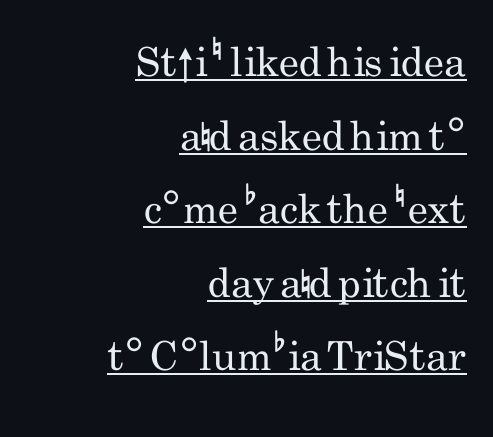
{"serif": "no", "italic": "no", "bold": "no", "weight": "regular", "width": "condensed", "stroke_contrast": "low", "x_height": "small", "monospaced": "no", "underline": "yes", "align": "right", "line_spacing_ratio": 1.84, "letter_spacing": "normal", "letter_spacing_em": 0.0, "glyph_px": 40}
